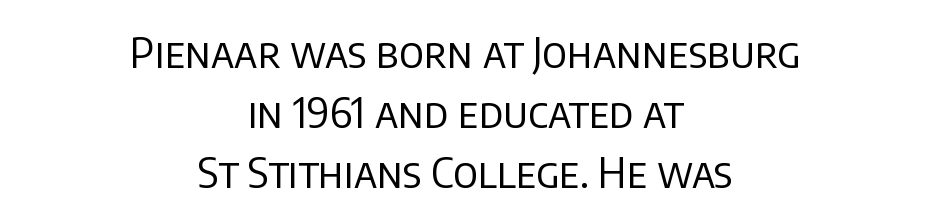
{"serif": "no", "italic": "no", "bold": "no", "weight": "regular", "width": "normal", "stroke_contrast": "low", "x_height": "large", "monospaced": "no", "underline": "no", "align": "center", "line_spacing": "normal", "line_spacing_ratio": 1.43, "letter_spacing": "normal", "letter_spacing_em": 0.0, "glyph_px": 42}
